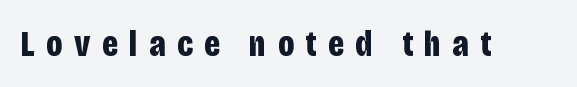
Examine the stroke ends and you'll find no serifs. Descenders are the only things crossing below the line. This rendering widens character spacing well past its baseline value. The type sits square on the baseline with zero lean.
